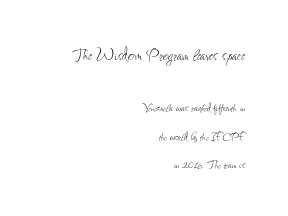
Baseline-to-baseline distance is far greater than the letter height. Nothing unusual about the tracking: characters are spaced as the font intends. The space beneath each line is pristine and unruled.
